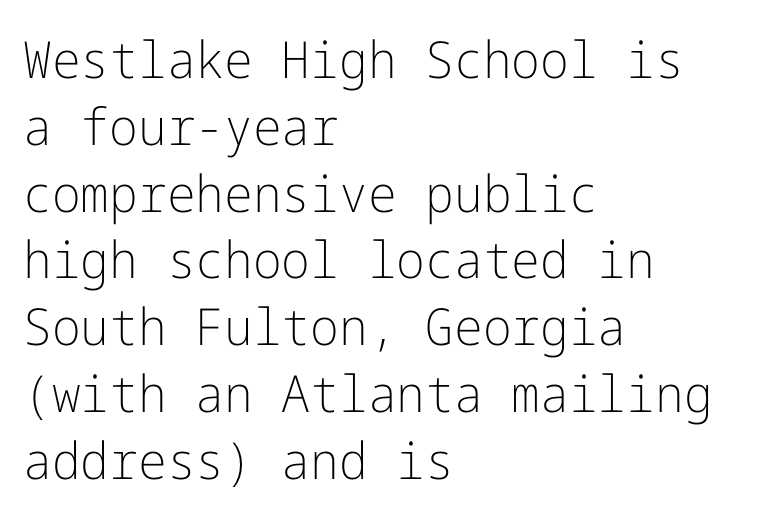
The image shows 51 px light sans-serif type, upright; set left-aligned, normal line spacing (1.31x), normal letter spacing, not underlined; low stroke contrast and a medium x-height.
